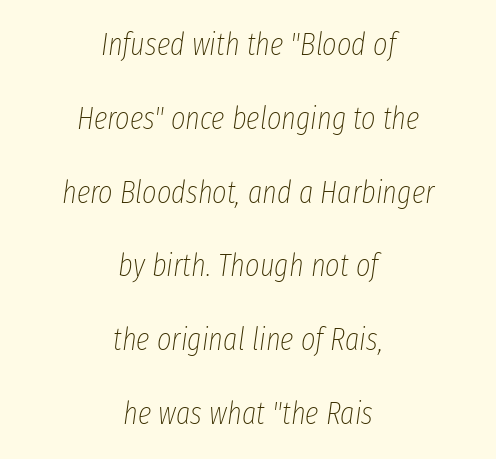
The image shows 31 px thin, condensed type, italic (leaning right); set centered, loose line spacing (2.38x), normal letter spacing, not underlined; low stroke contrast and a medium x-height.
